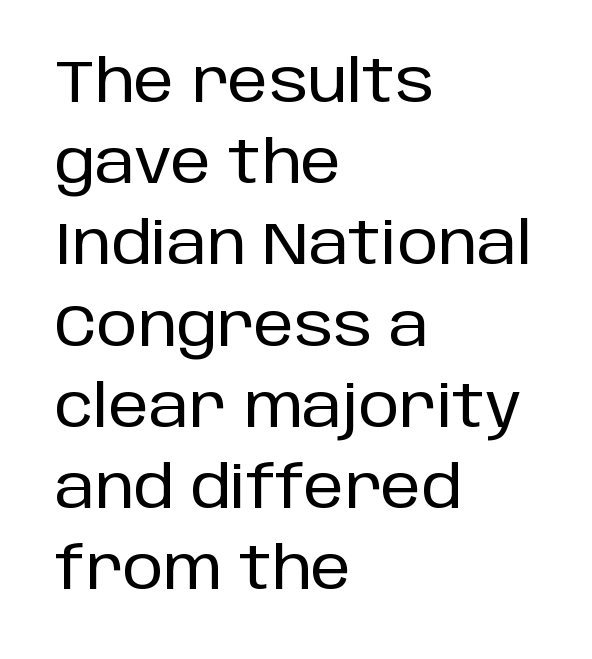
Q: Is the text italic (slanted)? A: No, it is upright.
Q: Is the typeface a serif or a sans-serif typeface? A: Sans-serif.
Q: Is the text underlined? A: No.
Q: How is the paragraph aligned? A: Left-aligned.
Q: Is the spacing between letters normal or unusually wide? A: Normal.
Q: Is the spacing between lines tight, normal or loose? A: Normal.
Q: Width (condensed, normal, or wide)? A: Normal.
Q: Stroke contrast? A: Low.
Q: x-height? A: Large.
Q: Monospaced? A: No.
